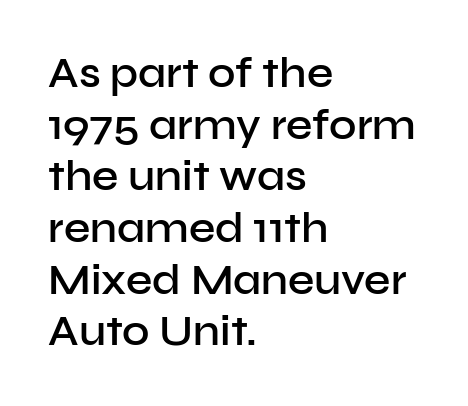
Letters rest on an invisible, unmarked baseline. Upright lettering throughout. Each letter keeps its own natural width here, so spacing adapts to shape. Classification — sans serif.
